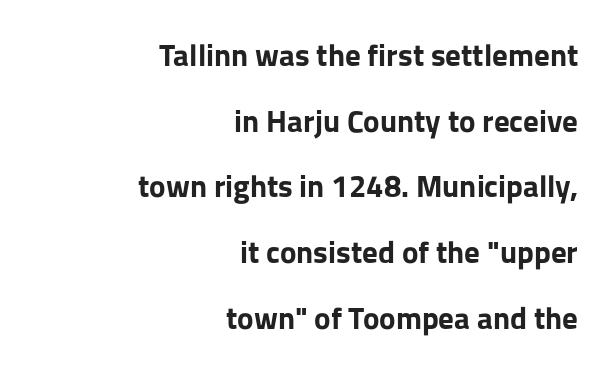
Q: Is the text bold? A: Yes.
Q: Is the text italic (slanted)? A: No, it is upright.
Q: Is the typeface a serif or a sans-serif typeface? A: Sans-serif.
Q: Is the text underlined? A: No.
Q: How is the paragraph aligned? A: Right-aligned.
Q: Is the spacing between letters normal or unusually wide? A: Normal.
Q: Is the spacing between lines tight, normal or loose? A: Loose.
Q: Width (condensed, normal, or wide)? A: Normal.
Q: Stroke contrast? A: Low.
Q: x-height? A: Medium.
Q: Monospaced? A: No.
